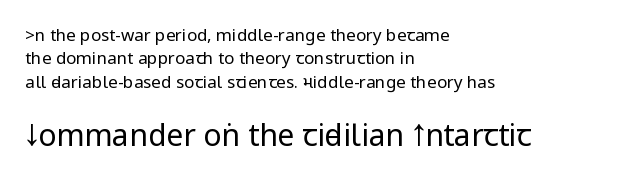
You get the small type first, then a jump to larger type. Is the block centered? No — it sits flush against the left margin. This sample uses a sans-serif face. The gaps between neighbouring characters are ordinary and unremarkable. The typography opts for an upright posture over an oblique one. Each new line begins a customary step beneath the previous one.
